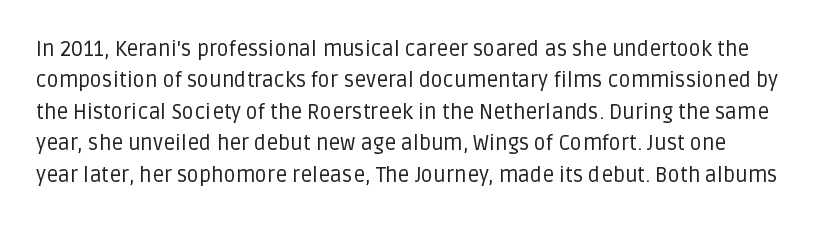
{"italic": "no", "bold": "no", "underline": "no", "line_spacing": "normal", "line_spacing_ratio": 1.5, "letter_spacing": "normal", "letter_spacing_em": 0.0, "glyph_px": 21}
